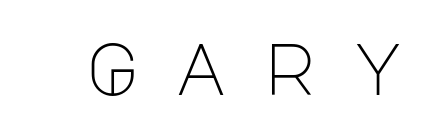
{"serif": "no", "italic": "no", "bold": "no", "weight": "light", "width": "normal", "stroke_contrast": "low", "x_height": "large", "underline": "no", "letter_spacing": "wide", "letter_spacing_em": 0.47, "glyph_px": 73}
